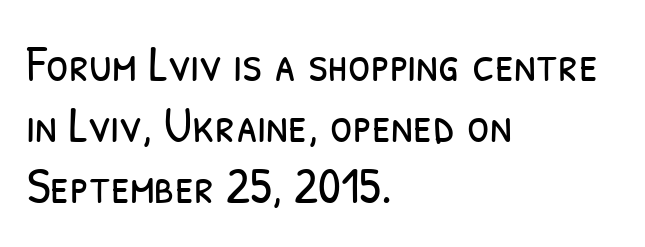
Bare-footed words on every line. Are there feet on the stems? There aren't — it's a sans. The passage shown is not bold in any degree. The horizontal fit of the characters is conventional and even. The rag falls on the right side of this text block. These lines are rendered in a variable-pitch font.
